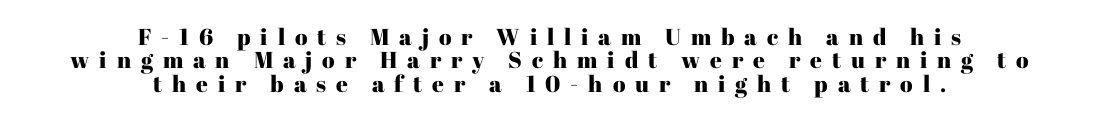
Q: Is the text italic (slanted)? A: No, it is upright.
Q: Is the text underlined? A: No.
Q: How is the paragraph aligned? A: Centered.
Q: Is the spacing between letters normal or unusually wide? A: Unusually wide.
Q: Is the spacing between lines tight, normal or loose? A: Tight.
